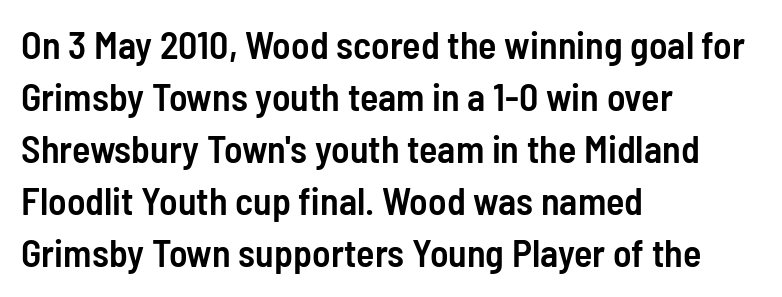
The image shows 38 px semibold, condensed sans-serif type, upright; set left-aligned, normal line spacing (1.37x), normal letter spacing, not underlined; low stroke contrast and a medium x-height.
